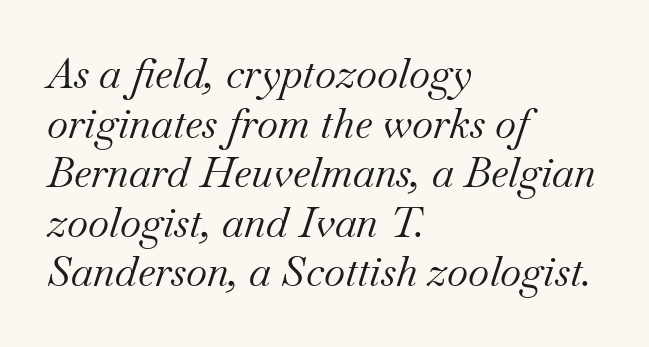
{"serif": "yes", "italic": "yes", "lean": "right", "slant_degrees": 18, "bold": "no", "weight": "regular", "width": "normal", "stroke_contrast": "medium", "x_height": "small", "monospaced": "no", "underline": "no", "align": "left", "line_spacing_ratio": 1.21, "letter_spacing": "normal", "letter_spacing_em": 0.0, "glyph_px": 41}
